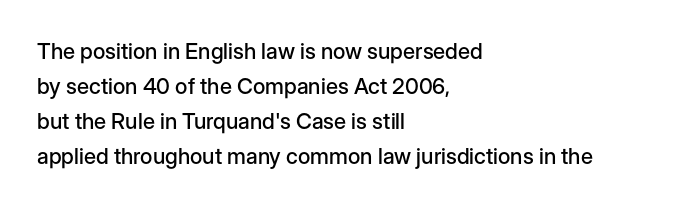
Q: Is the text italic (slanted)? A: No, it is upright.
Q: Is the text underlined? A: No.
Q: How is the paragraph aligned? A: Left-aligned.
Q: Is the spacing between letters normal or unusually wide? A: Normal.
Q: Is the spacing between lines tight, normal or loose? A: Normal.
